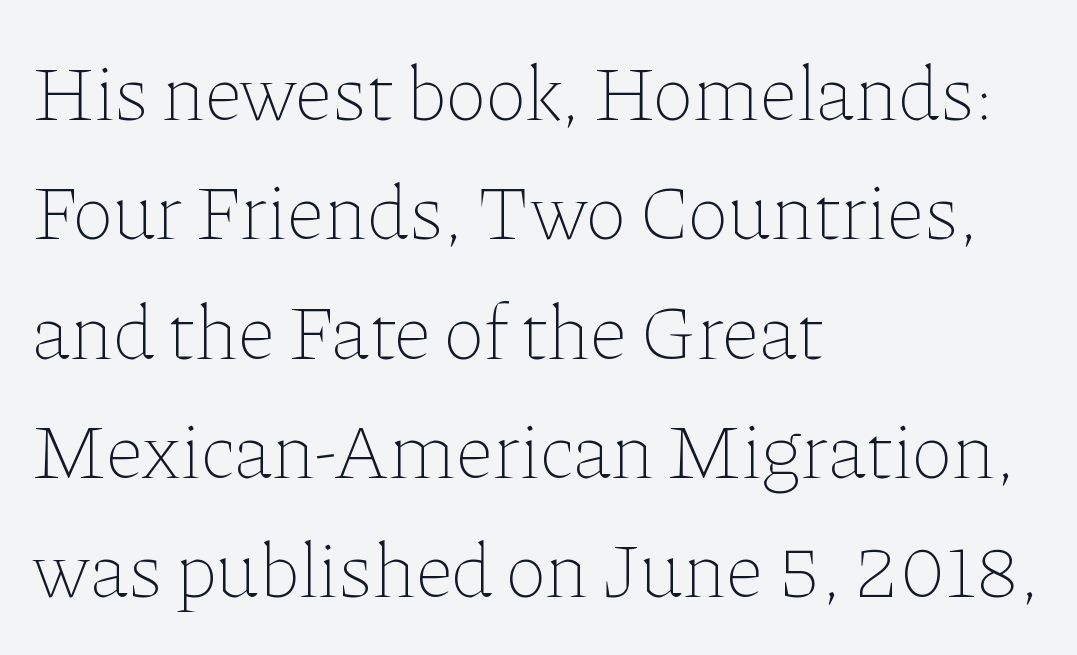
Q: Is the text bold? A: No.
Q: Is the text italic (slanted)? A: No, it is upright.
Q: Is the text underlined? A: No.
Q: How is the paragraph aligned? A: Left-aligned.
Q: Is the spacing between letters normal or unusually wide? A: Normal.
Q: Is the spacing between lines tight, normal or loose? A: Normal.
Q: Width (condensed, normal, or wide)? A: Normal.
Q: Stroke contrast? A: Low.
Q: x-height? A: Medium.
Q: Monospaced? A: No.
